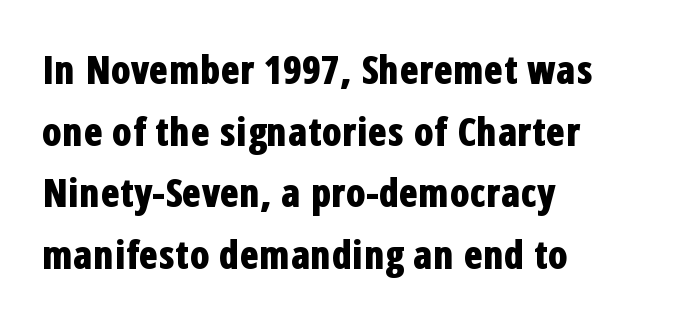
Plenty of ink on the page — the face is bold. The letters carry no serifs — their stems end cleanly without finishing strokes. All the whitespace from short lines collects on the right. Spacing between characters is what you'd get straight out of the box. Character widths vary here, with narrow letters taking less room than wide ones. The vertical gap from one line to the next is medium.
